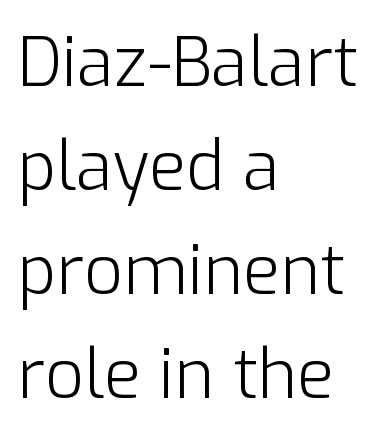
Q: Is the text bold? A: No.
Q: Is the text italic (slanted)? A: No, it is upright.
Q: Is the typeface a serif or a sans-serif typeface? A: Sans-serif.
Q: Is the text underlined? A: No.
Q: How is the paragraph aligned? A: Left-aligned.
Q: Is the spacing between letters normal or unusually wide? A: Normal.
Q: Is the spacing between lines tight, normal or loose? A: Normal.
Q: Width (condensed, normal, or wide)? A: Normal.
Q: Stroke contrast? A: Low.
Q: x-height? A: Medium.
Q: Monospaced? A: No.
